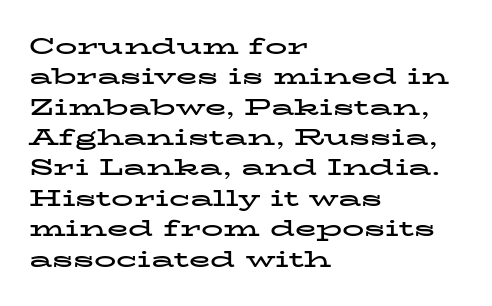
The image shows 22 px bold type, upright; set left-aligned, normal line spacing (1.38x), normal letter spacing, not underlined.
